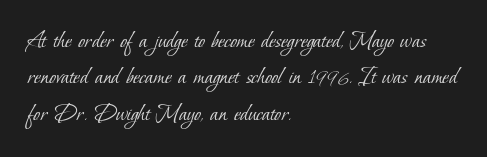
The paragraph has a hard left edge and a soft right edge. In terms of leading, this rendering sits right in the middle. Nobody drew a line under any word here. This rendering leaves character spacing at its baseline value. The typesetting does not lean heavy: it is not bold.
